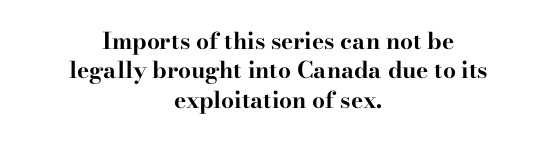
Letters rest on an invisible, unmarked baseline. A typesetter would call this zero additional tracking. You'd pick this weight for a headline — it's a proper bold. Neither beginnings nor endings align; midpoints do. The designer left line spacing at the default.
